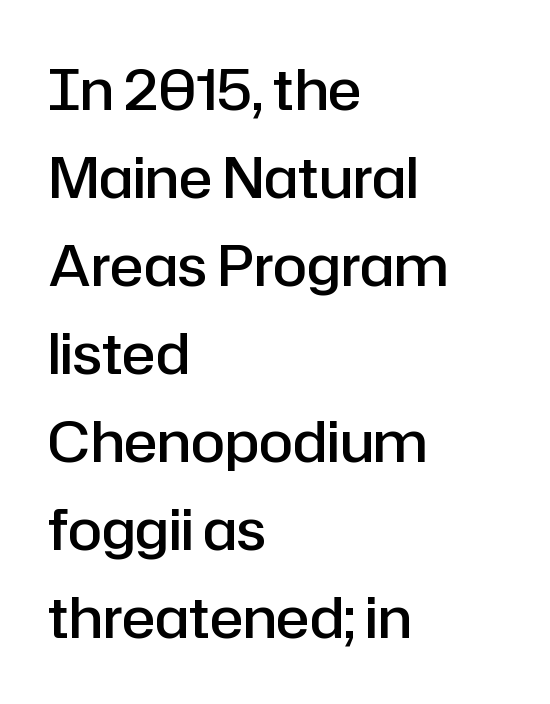
The image shows 56 px semibold sans-serif type, upright; set left-aligned, normal line spacing (1.57x), normal letter spacing, not underlined; low stroke contrast and a medium x-height.
